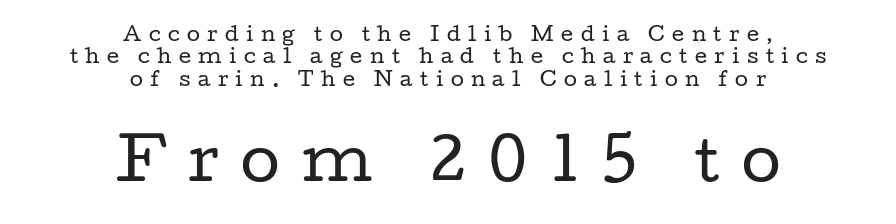
Q: Is the text bold? A: No.
Q: Is the text italic (slanted)? A: No, it is upright.
Q: Is the typeface a serif or a sans-serif typeface? A: Serif.
Q: Is the text underlined? A: No.
Q: How is the paragraph aligned? A: Centered.
Q: Is the spacing between letters normal or unusually wide? A: Unusually wide.
Q: Which block of text is set in a larger size, the first (top) or the second (bottom)? A: The second (bottom) one.
Q: Width (condensed, normal, or wide)? A: Wide.
Q: Stroke contrast? A: Low.
Q: x-height? A: Medium.
Q: Monospaced? A: No.
